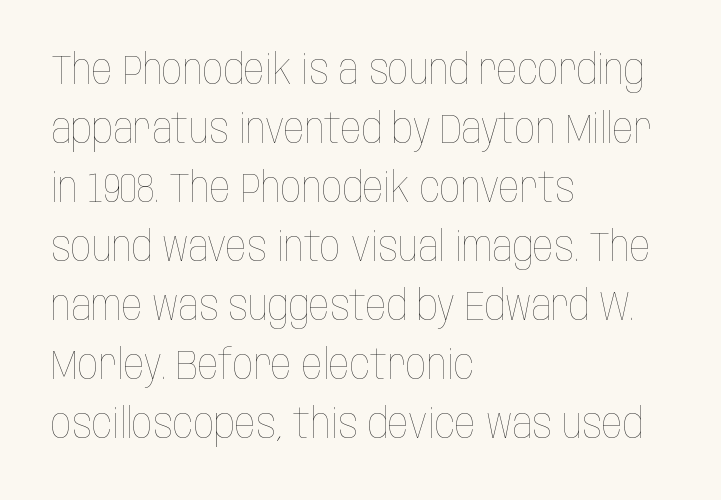
The image shows 41 px thin, condensed type, upright; set left-aligned, normal line spacing (1.44x), normal letter spacing, not underlined; low stroke contrast and a large x-height.
